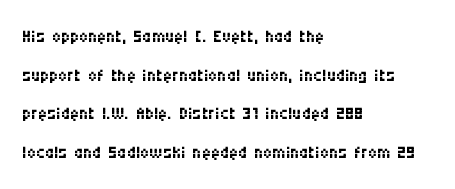
Notice how descenders clear the ascenders below comfortably — that's standard leading. Posture: vertical. Letter spacing: default. This rendering uses left alignment, leaving the right contour irregular.
